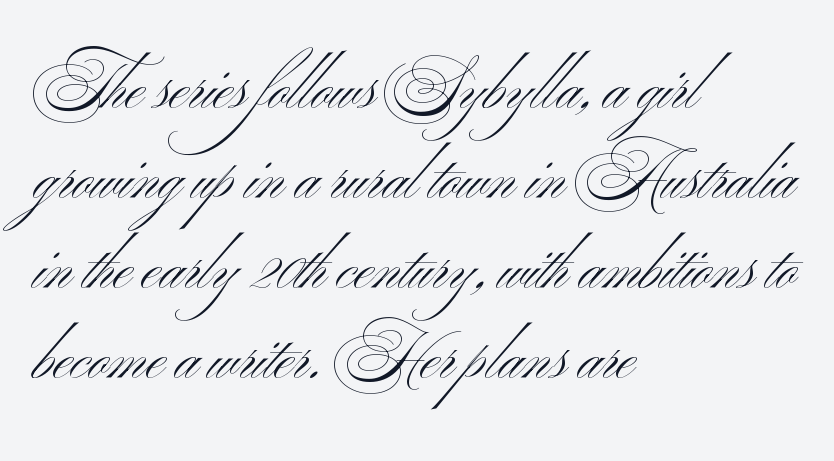
Q: Is the text bold? A: No.
Q: Is the text italic (slanted)? A: Yes.
Q: Is the typeface a serif or a sans-serif typeface? A: Sans-serif.
Q: Is the text underlined? A: No.
Q: How is the paragraph aligned? A: Left-aligned.
Q: Is the spacing between letters normal or unusually wide? A: Normal.
Q: Is the spacing between lines tight, normal or loose? A: Normal.
Q: Width (condensed, normal, or wide)? A: Wide.
Q: Stroke contrast? A: Medium.
Q: x-height? A: Small.
Q: Monospaced? A: No.
